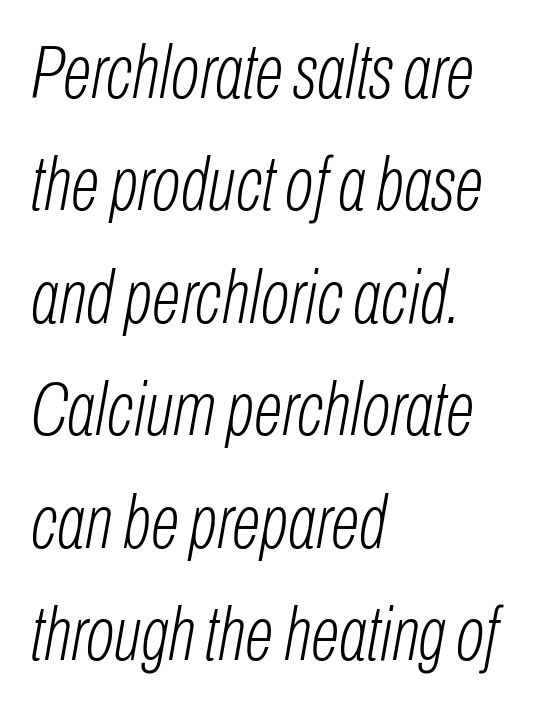
Q: Is the text bold? A: No.
Q: Is the text italic (slanted)? A: Yes, it leans right by about 10 degrees.
Q: Is the text underlined? A: No.
Q: How is the paragraph aligned? A: Left-aligned.
Q: Is the spacing between letters normal or unusually wide? A: Normal.
Q: Is the spacing between lines tight, normal or loose? A: Normal.
Q: Width (condensed, normal, or wide)? A: Condensed.
Q: Stroke contrast? A: Low.
Q: x-height? A: Medium.
Q: Monospaced? A: No.
